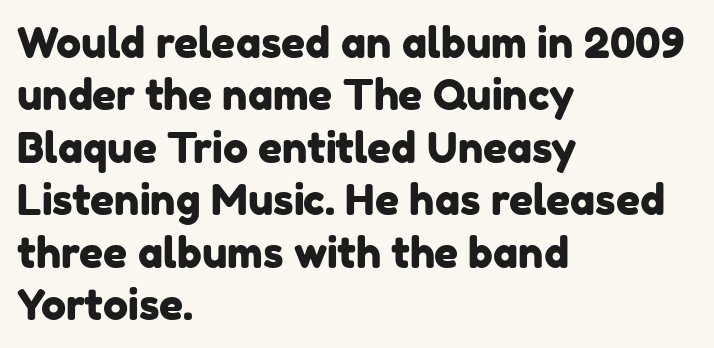
The image shows 42 px sans-serif type; set left-aligned, normal line spacing (1.25x), normal letter spacing, not underlined; low stroke contrast and a medium x-height.
